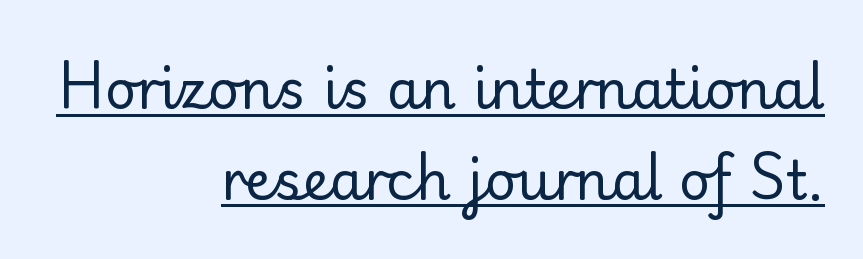
{"serif": "yes", "italic": "no", "bold": "no", "weight": "regular", "width": "normal", "stroke_contrast": "low", "x_height": "small", "monospaced": "no", "underline": "yes", "align": "right", "line_spacing": "normal", "line_spacing_ratio": 1.68, "letter_spacing": "normal", "letter_spacing_em": 0.0, "glyph_px": 54}
